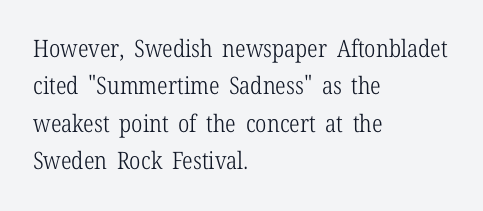
{"italic": "no", "bold": "no", "underline": "no", "align": "left", "line_spacing": "normal", "line_spacing_ratio": 1.56, "letter_spacing": "normal", "letter_spacing_em": 0.0, "glyph_px": 24}
